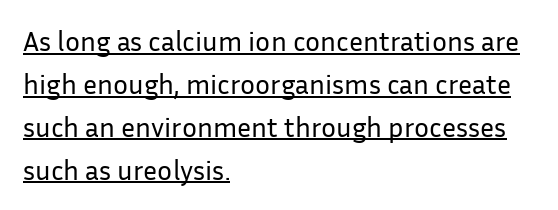
The image shows 28 px regular-weight sans-serif type, upright; set left-aligned, normal line spacing (1.53x), normal letter spacing, underlined; low stroke contrast and a medium x-height.
